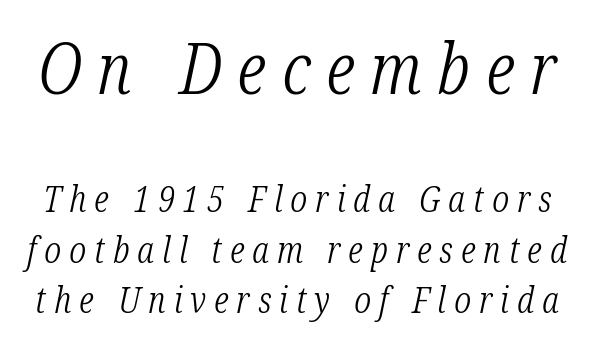
The line texture is sparse and dotted thanks to wide tracking. The strip under each line holds only bare page. No extra ink here — the face is not bold. The letters in the upper block stand taller than those in the block below. A typesetter would call this proportional, since set widths differ per character. Each letter's strokes conclude with small projecting serifs.
